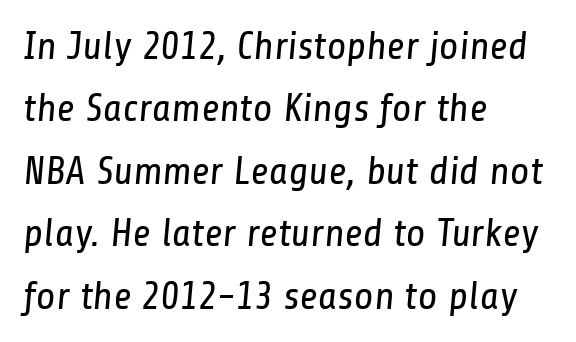
Q: Is the text bold? A: No.
Q: Is the typeface a serif or a sans-serif typeface? A: Sans-serif.
Q: Is the text underlined? A: No.
Q: How is the paragraph aligned? A: Left-aligned.
Q: Is the spacing between letters normal or unusually wide? A: Normal.
Q: Is the spacing between lines tight, normal or loose? A: Normal.
Q: Width (condensed, normal, or wide)? A: Condensed.
Q: Stroke contrast? A: Low.
Q: x-height? A: Medium.
Q: Monospaced? A: No.
